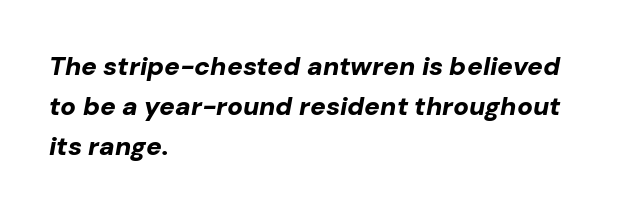
Q: Is the text bold? A: Yes.
Q: Is the text italic (slanted)? A: Yes, it leans right by about 10 degrees.
Q: Is the text underlined? A: No.
Q: How is the paragraph aligned? A: Left-aligned.
Q: Is the spacing between letters normal or unusually wide? A: Normal.
Q: Is the spacing between lines tight, normal or loose? A: Normal.
